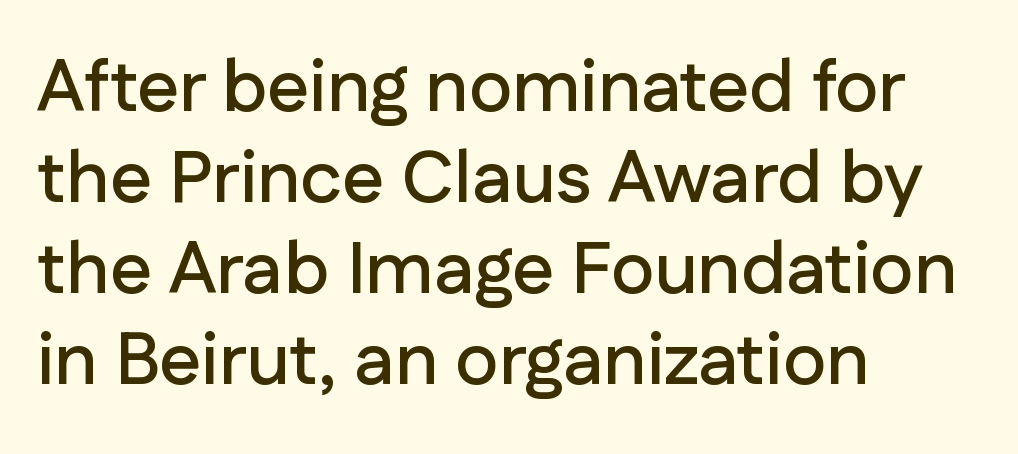
I'd call this a sans setting — the letters go barefoot. Quick note: not italic, upright. Any mark beneath the type? The region is blank. The letters sit at their default tracking, neither squeezed nor spread. Proportional: the letters do not fall into vertical columns. Notice how the passage keeps a crisp vertical edge on the left only.
